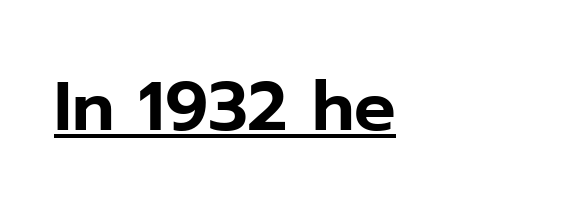
The image shows 69 px sans-serif type, upright; set normal letter spacing, underlined; low stroke contrast and a medium x-height.
